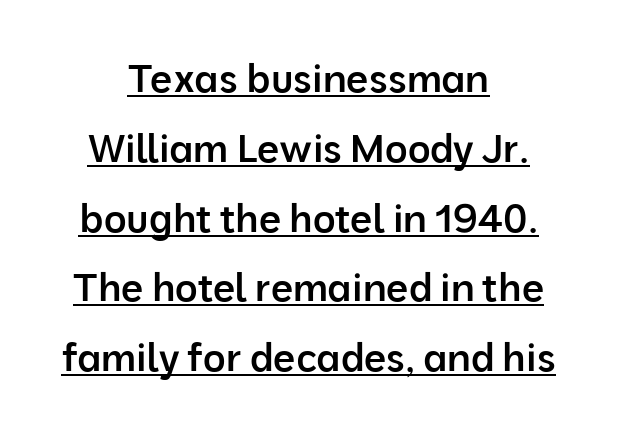
{"serif": "no", "italic": "no", "bold": "semi", "weight": "semibold", "width": "normal", "stroke_contrast": "low", "x_height": "medium", "monospaced": "no", "underline": "yes", "align": "center", "line_spacing_ratio": 1.79, "letter_spacing": "normal", "letter_spacing_em": 0.0, "glyph_px": 39}
